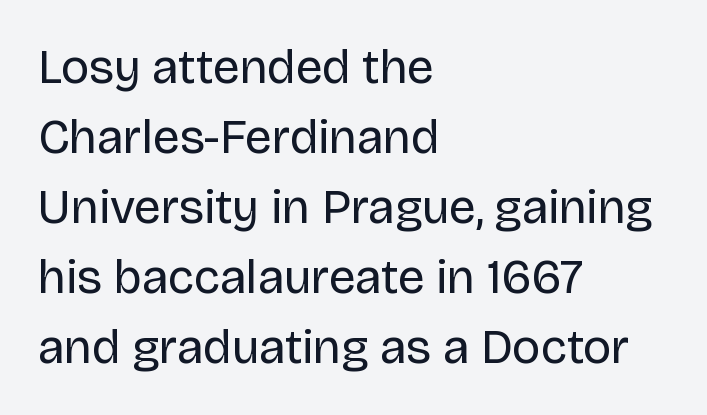
The image shows 48 px regular-weight sans-serif type, upright; set left-aligned, normal line spacing (1.46x), normal letter spacing, not underlined; low stroke contrast and a large x-height.
